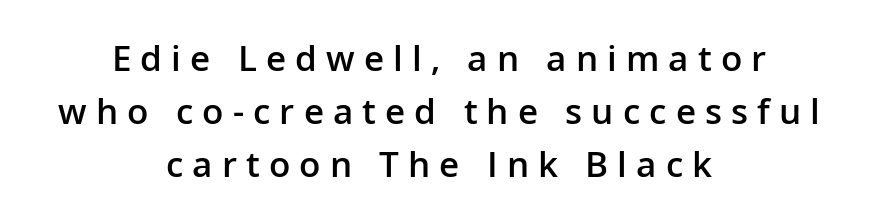
Q: Is the text bold? A: Semi-bold.
Q: Is the text italic (slanted)? A: No, it is upright.
Q: Is the typeface a serif or a sans-serif typeface? A: Sans-serif.
Q: Is the text underlined? A: No.
Q: How is the paragraph aligned? A: Centered.
Q: Is the spacing between letters normal or unusually wide? A: Unusually wide.
Q: Is the spacing between lines tight, normal or loose? A: Normal.
Q: Width (condensed, normal, or wide)? A: Normal.
Q: Stroke contrast? A: Low.
Q: x-height? A: Medium.
Q: Monospaced? A: No.
